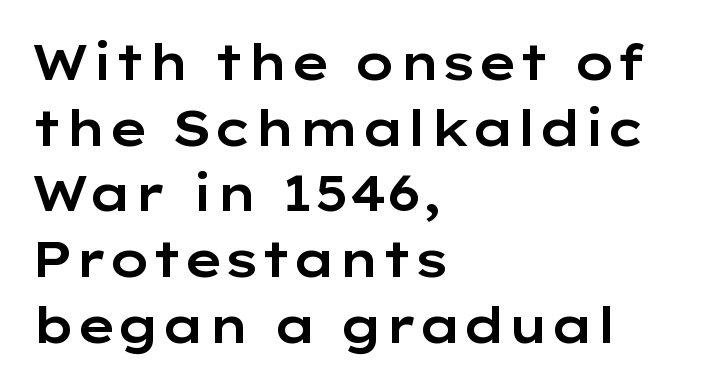
Q: Is the text italic (slanted)? A: No, it is upright.
Q: Is the typeface a serif or a sans-serif typeface? A: Sans-serif.
Q: Is the text underlined? A: No.
Q: How is the paragraph aligned? A: Left-aligned.
Q: Is the spacing between letters normal or unusually wide? A: Normal.
Q: Is the spacing between lines tight, normal or loose? A: Normal.
Q: Width (condensed, normal, or wide)? A: Wide.
Q: Stroke contrast? A: Low.
Q: x-height? A: Medium.
Q: Monospaced? A: No.
